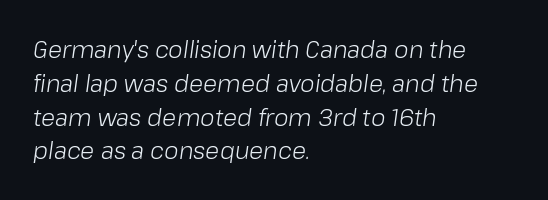
{"italic": "yes", "lean": "right", "slant_degrees": 8, "bold": "no", "underline": "no", "align": "left", "line_spacing": "normal", "line_spacing_ratio": 1.47, "letter_spacing": "normal", "letter_spacing_em": 0.0, "glyph_px": 23}
